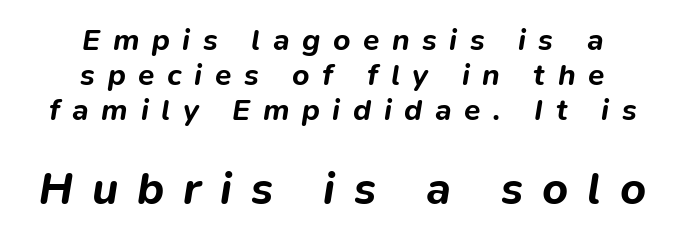
The area under the type is left untouched. Typesetter's note: full bold, strokes at maximum text heaviness. Layout note: lines centered. The passage shown is typed in a proportional face where columns would drift.
